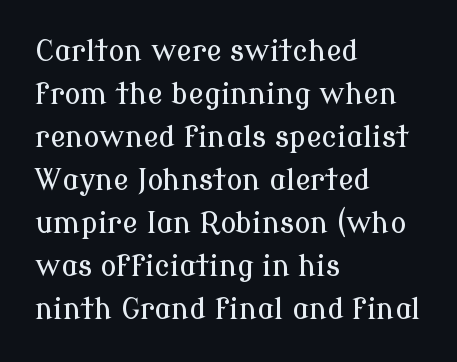
The image shows 29 px serif type, upright; set left-aligned, normal line spacing (1.48x), normal letter spacing, not underlined; low stroke contrast and a medium x-height.
